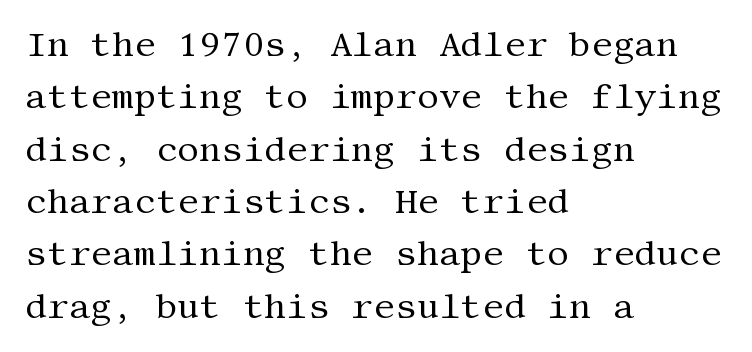
The image shows 34 px regular-weight serif type, upright; set left-aligned, normal line spacing (1.54x), normal letter spacing, not underlined; medium stroke contrast and a large x-height.
